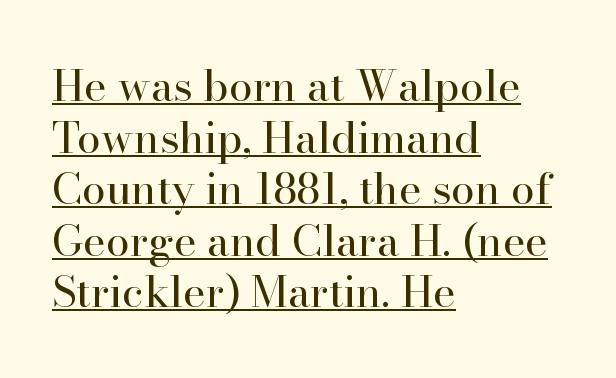
Q: Is the text bold? A: No.
Q: Is the text italic (slanted)? A: No, it is upright.
Q: Is the typeface a serif or a sans-serif typeface? A: Serif.
Q: Is the text underlined? A: Yes.
Q: How is the paragraph aligned? A: Left-aligned.
Q: Is the spacing between letters normal or unusually wide? A: Normal.
Q: Width (condensed, normal, or wide)? A: Normal.
Q: Stroke contrast? A: High.
Q: x-height? A: Small.
Q: Monospaced? A: No.
